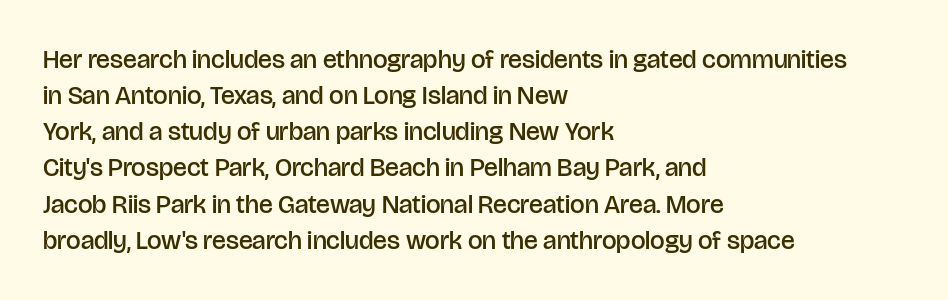
The image shows 26 px text type, upright; set left-aligned, normal line spacing (1.39x), normal letter spacing, not underlined.
